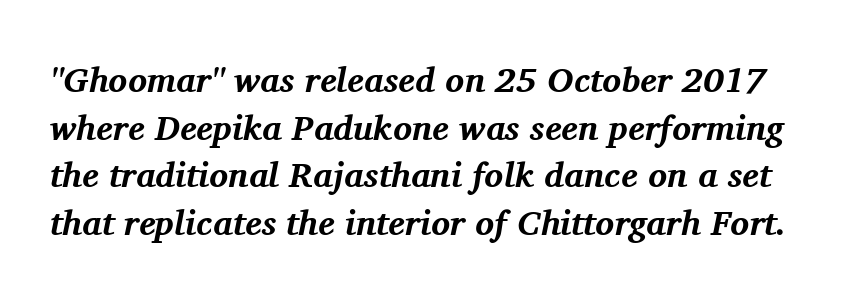
Its strokes are broad and dark, the hallmark of bold type. The space directly below the letters is spotless. Spacing verdict: proportional, widths tailored to each character. Honestly, the row spacing looks completely unremarkable.
